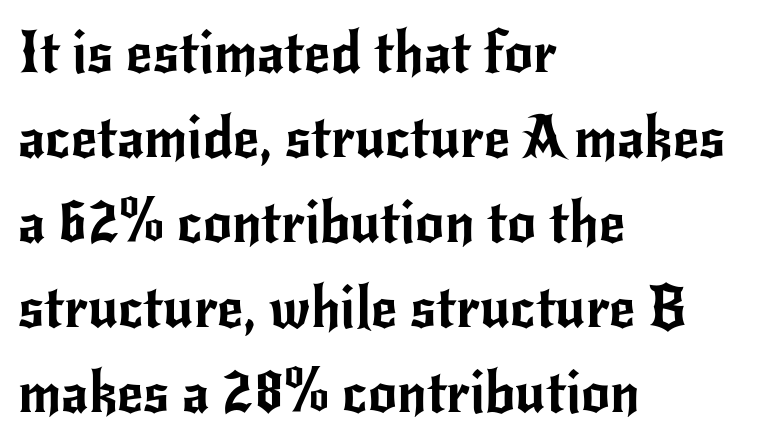
Characters remain perfectly vertical along every line. The face used here is proportionally spaced, like ordinary book or web type. Quick note: underline off. One-word summary of the alignment: left. Honestly, the row spacing looks completely unremarkable.
